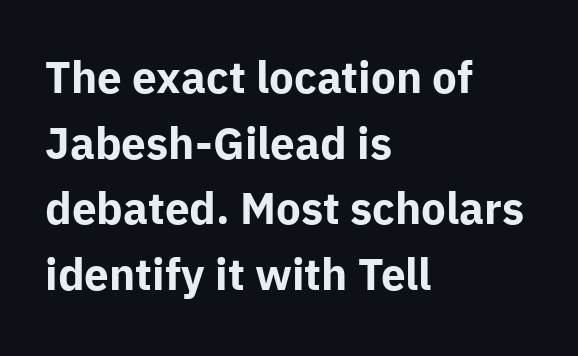
Typesetter's note: full bold, strokes at maximum text heaviness. One glance says typical: line gaps are just what's usual. The baseline area is clear. Font category for this specimen: sans-serif. Standard letterfit; no display-style spreading of the glyphs.
